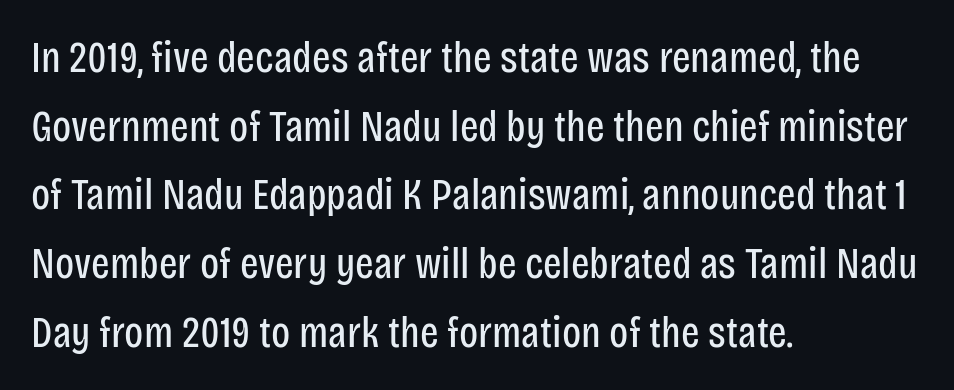
Q: Is the text bold? A: No.
Q: Is the text italic (slanted)? A: No, it is upright.
Q: Is the typeface a serif or a sans-serif typeface? A: Sans-serif.
Q: Is the text underlined? A: No.
Q: How is the paragraph aligned? A: Left-aligned.
Q: Is the spacing between letters normal or unusually wide? A: Normal.
Q: Is the spacing between lines tight, normal or loose? A: Normal.
Q: Width (condensed, normal, or wide)? A: Condensed.
Q: Stroke contrast? A: Low.
Q: x-height? A: Large.
Q: Monospaced? A: No.
